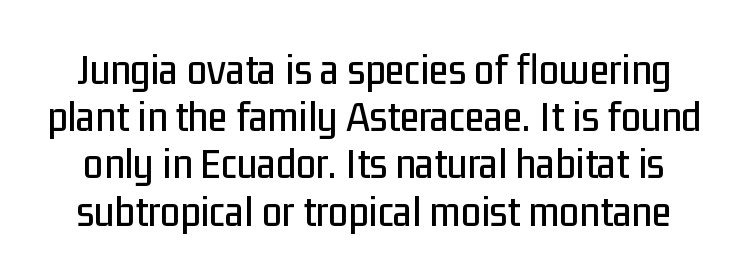
The image shows 45 px condensed sans-serif type, upright; set tight line spacing (1.05x), normal letter spacing, not underlined; low stroke contrast and a medium x-height.
